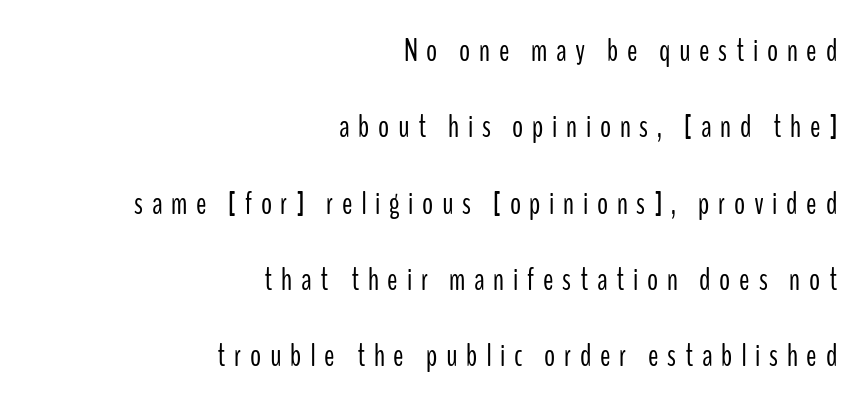
{"serif": "no", "italic": "no", "bold": "no", "weight": "light", "width": "condensed", "stroke_contrast": "low", "x_height": "medium", "monospaced": "no", "underline": "no", "align": "right", "line_spacing": "loose", "line_spacing_ratio": 2.46, "letter_spacing": "wide", "letter_spacing_em": 0.28, "glyph_px": 31}
